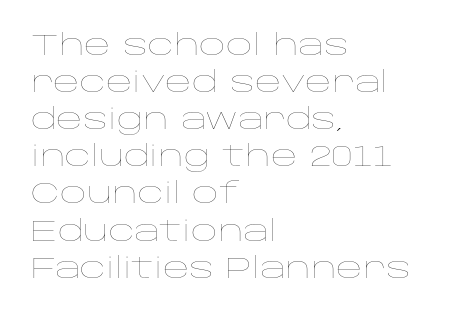
Q: Is the text bold? A: No.
Q: Is the text italic (slanted)? A: No, it is upright.
Q: Is the text underlined? A: No.
Q: How is the paragraph aligned? A: Left-aligned.
Q: Is the spacing between letters normal or unusually wide? A: Normal.
Q: Is the spacing between lines tight, normal or loose? A: Normal.
Q: Width (condensed, normal, or wide)? A: Wide.
Q: Stroke contrast? A: Low.
Q: x-height? A: Large.
Q: Monospaced? A: No.
